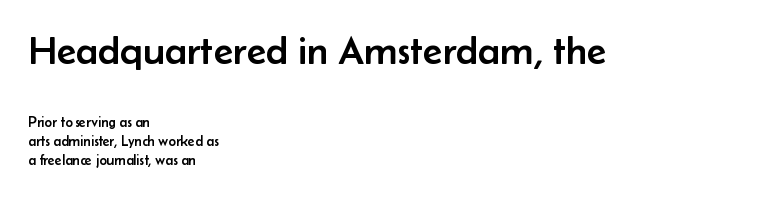
Observe the absence of serifs on each vertical stroke in this sample. Larger block? The one above; the one below is distinctly smaller. Compared with typical body copy, the letter spacing here is the same. Posture: straight, roman, zero tilt. The rows are spaced the way most documents space them. Every row of glyphs begins at an identical x-position on the left.
